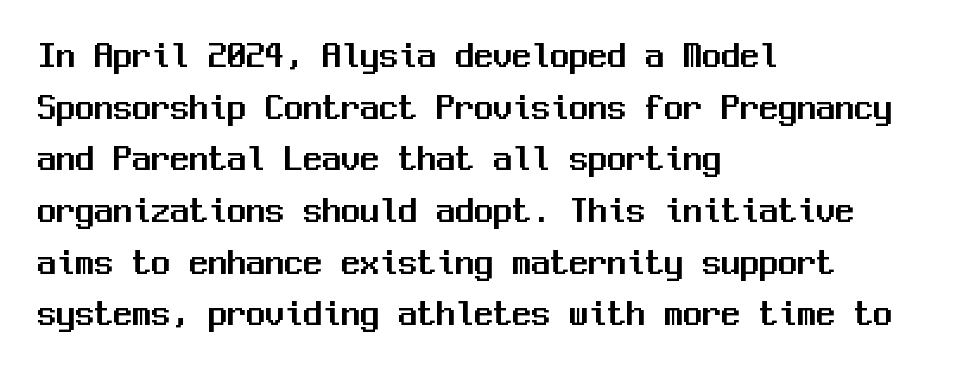
Q: Is the text italic (slanted)? A: No, it is upright.
Q: Is the typeface a serif or a sans-serif typeface? A: Sans-serif.
Q: Is the text underlined? A: No.
Q: How is the paragraph aligned? A: Left-aligned.
Q: Is the spacing between letters normal or unusually wide? A: Normal.
Q: Is the spacing between lines tight, normal or loose? A: Normal.
Q: Width (condensed, normal, or wide)? A: Normal.
Q: Stroke contrast? A: Medium.
Q: x-height? A: Medium.
Q: Monospaced? A: Yes.
